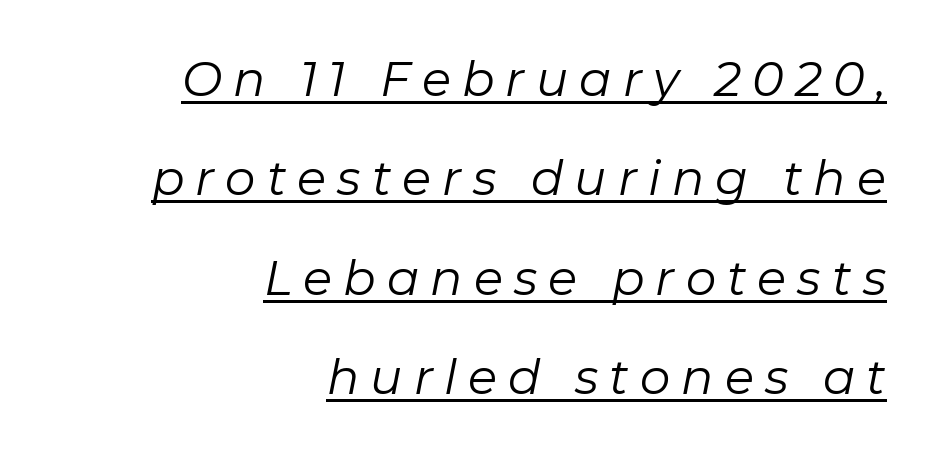
A continuous stroke trails under the words, as in a hyperlink. The rendering applies a slant to the glyphs. Is this a fixed-width face? No — the glyphs have proportional, varying widths. The line-height multiplier appears high, well above default.
